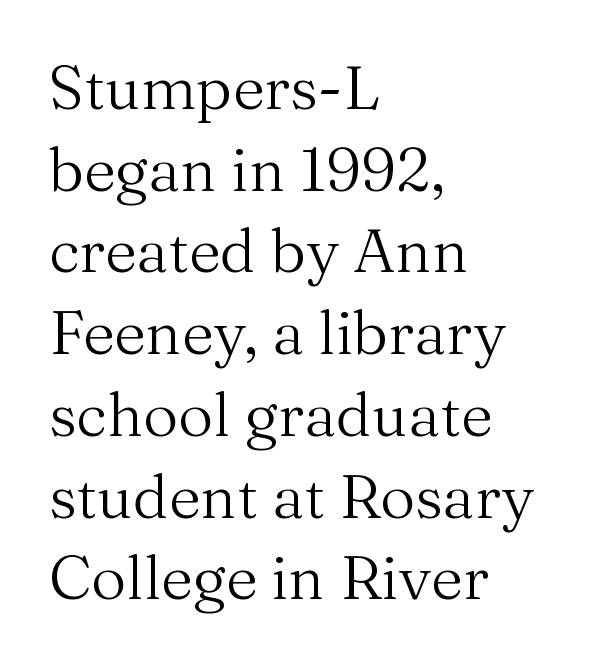
Q: Is the text bold? A: No.
Q: Is the text italic (slanted)? A: No, it is upright.
Q: Is the typeface a serif or a sans-serif typeface? A: Serif.
Q: Is the text underlined? A: No.
Q: How is the paragraph aligned? A: Left-aligned.
Q: Is the spacing between letters normal or unusually wide? A: Normal.
Q: Is the spacing between lines tight, normal or loose? A: Normal.
Q: Width (condensed, normal, or wide)? A: Normal.
Q: Stroke contrast? A: Medium.
Q: x-height? A: Medium.
Q: Monospaced? A: No.
